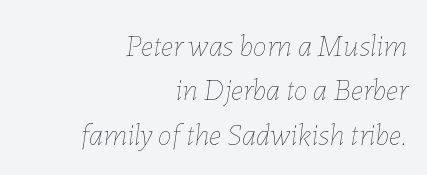
Q: Is the text bold? A: No.
Q: Is the text italic (slanted)? A: Yes, it leans right by about 7 degrees.
Q: Is the text underlined? A: No.
Q: How is the paragraph aligned? A: Right-aligned.
Q: Is the spacing between letters normal or unusually wide? A: Normal.
Q: Is the spacing between lines tight, normal or loose? A: Normal.
Q: Width (condensed, normal, or wide)? A: Normal.
Q: Stroke contrast? A: Low.
Q: x-height? A: Medium.
Q: Monospaced? A: No.
